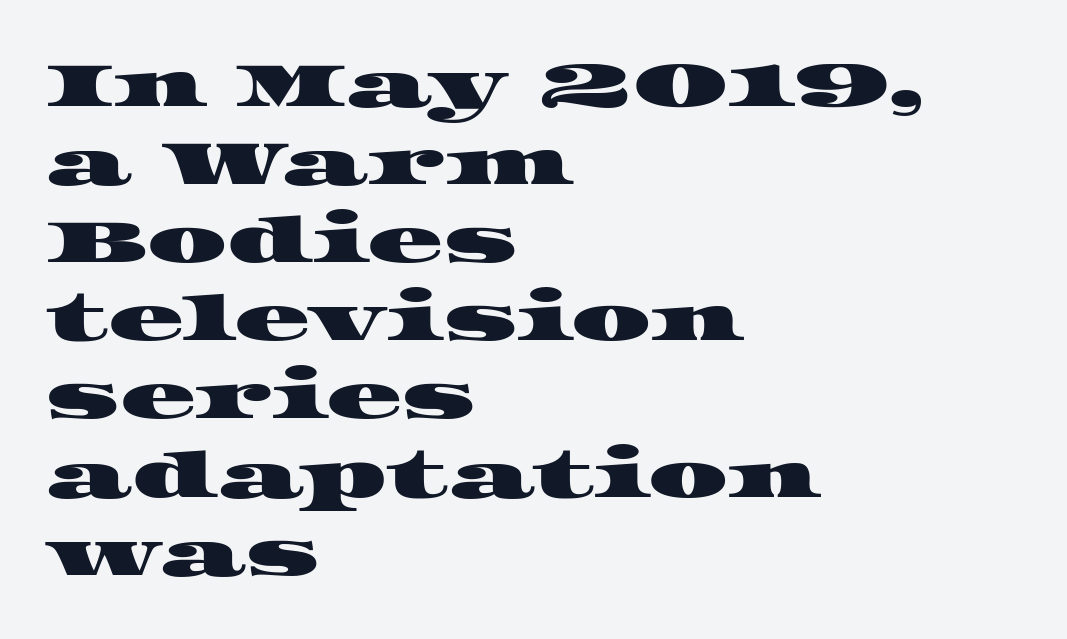
Q: Is the typeface a serif or a sans-serif typeface? A: Serif.
Q: Is the text underlined? A: No.
Q: How is the paragraph aligned? A: Left-aligned.
Q: Is the spacing between letters normal or unusually wide? A: Normal.
Q: Width (condensed, normal, or wide)? A: Wide.
Q: Stroke contrast? A: High.
Q: x-height? A: Large.
Q: Monospaced? A: No.
